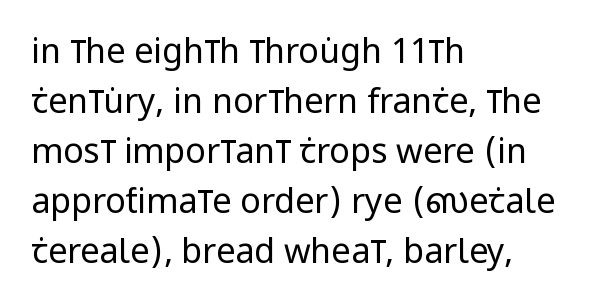
The image shows 34 px regular-weight, condensed sans-serif type, upright; set left-aligned, normal line spacing (1.47x), normal letter spacing, not underlined; low stroke contrast and a large x-height.
